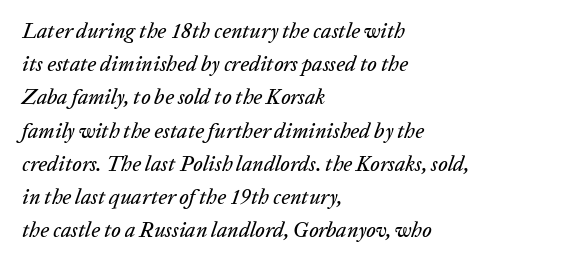
Q: Is the text italic (slanted)? A: Yes, it leans right by about 20 degrees.
Q: Is the text underlined? A: No.
Q: How is the paragraph aligned? A: Left-aligned.
Q: Is the spacing between letters normal or unusually wide? A: Normal.
Q: Is the spacing between lines tight, normal or loose? A: Normal.
